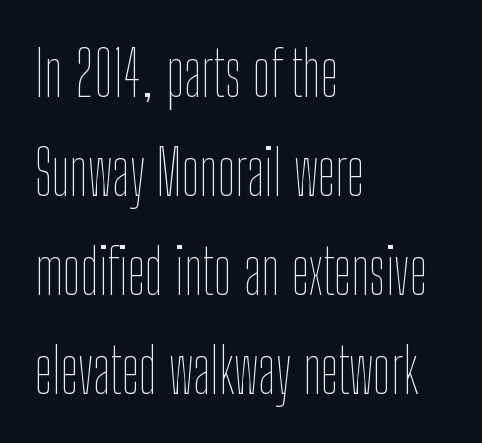
{"italic": "no", "bold": "no", "weight": "thin", "width": "condensed", "stroke_contrast": "low", "x_height": "medium", "monospaced": "no", "underline": "no", "align": "left", "line_spacing": "normal", "line_spacing_ratio": 1.57, "letter_spacing": "normal", "letter_spacing_em": 0.0, "glyph_px": 63}
